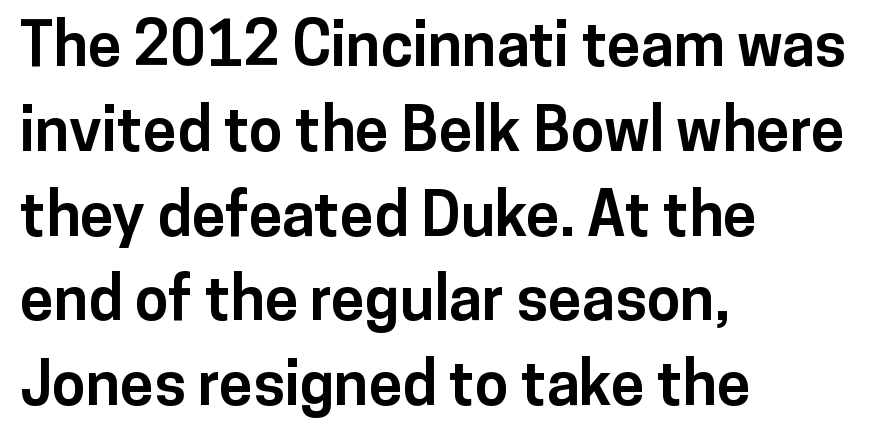
{"serif": "no", "italic": "no", "bold": "yes", "weight": "bold", "width": "normal", "stroke_contrast": "low", "x_height": "medium", "monospaced": "no", "underline": "no", "align": "left", "line_spacing": "normal", "line_spacing_ratio": 1.39, "letter_spacing": "normal", "letter_spacing_em": 0.0, "glyph_px": 61}
